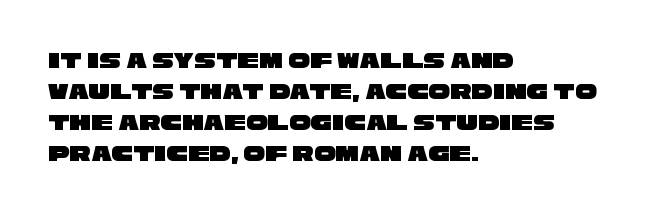
Each row of text sits above clean, open space. Caption: multi-line text, flush left, ragged right. Short note: letters normally spaced. Regarding leading, the lines here are spaced in the standard way.
